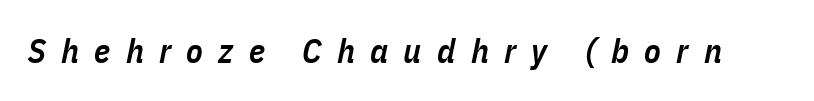
Q: Is the text bold? A: Semi-bold.
Q: Is the text italic (slanted)? A: Yes, it leans right by about 11 degrees.
Q: Is the text underlined? A: No.
Q: Is the spacing between letters normal or unusually wide? A: Unusually wide.
Q: Width (condensed, normal, or wide)? A: Condensed.
Q: Stroke contrast? A: Low.
Q: x-height? A: Medium.
Q: Monospaced? A: No.
